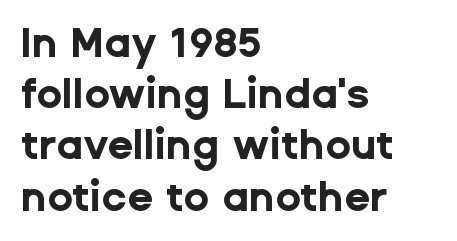
Q: Is the text bold? A: Yes.
Q: Is the text italic (slanted)? A: No, it is upright.
Q: Is the typeface a serif or a sans-serif typeface? A: Sans-serif.
Q: Is the text underlined? A: No.
Q: How is the paragraph aligned? A: Left-aligned.
Q: Is the spacing between letters normal or unusually wide? A: Normal.
Q: Width (condensed, normal, or wide)? A: Normal.
Q: Stroke contrast? A: Low.
Q: x-height? A: Medium.
Q: Monospaced? A: No.
